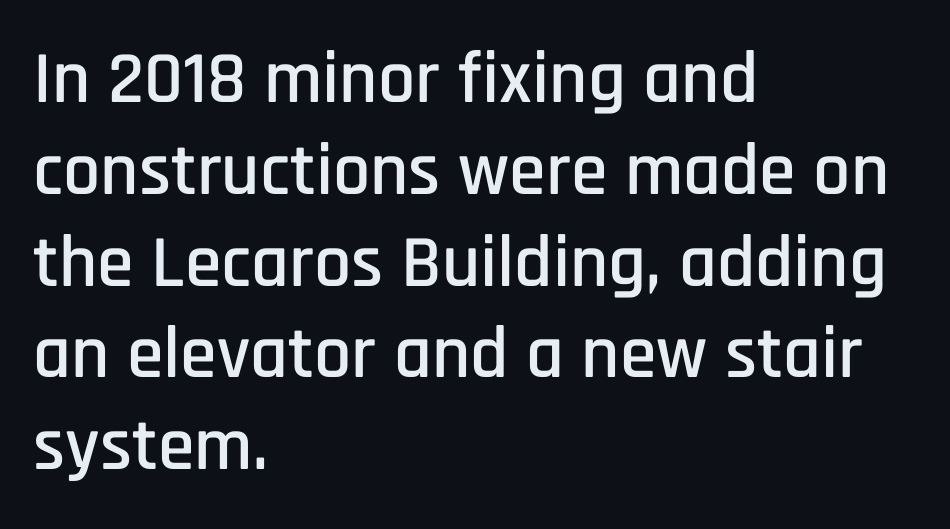
The image shows 74 px condensed sans-serif type, upright; set left-aligned, line spacing 1.24x, normal letter spacing, not underlined; low stroke contrast and a large x-height.
